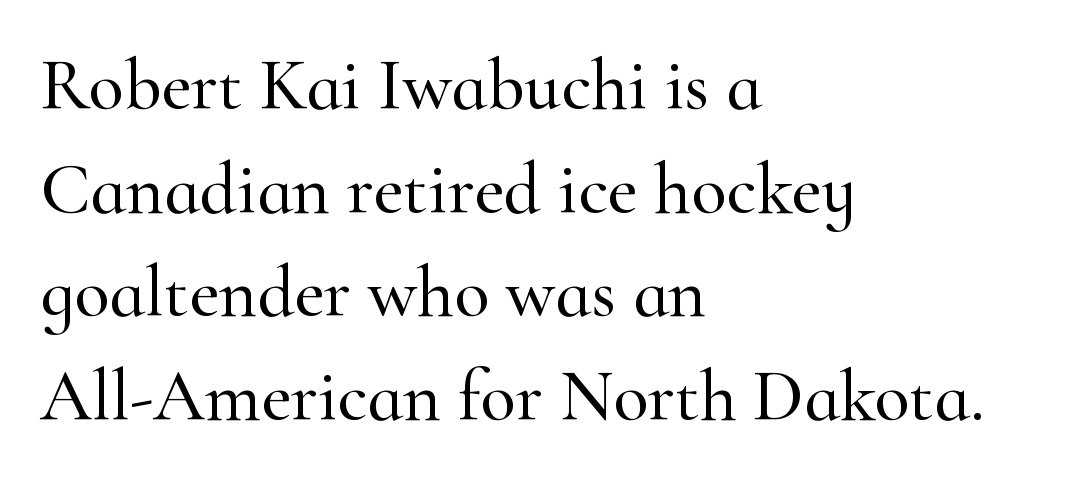
The image shows 73 px serif type, upright; set left-aligned, normal line spacing (1.42x), normal letter spacing, not underlined; high stroke contrast and a small x-height.
